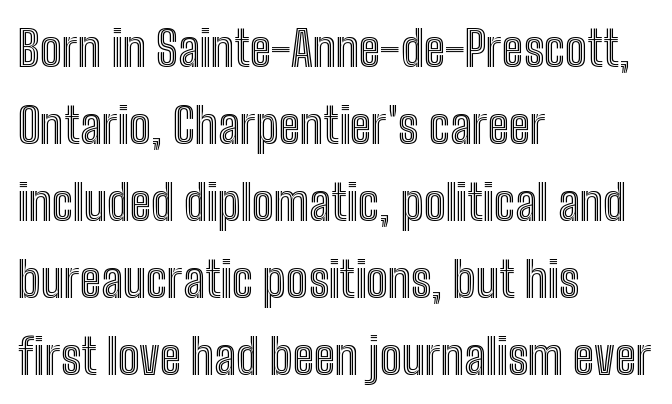
Honestly, there is no underline to notice here at all. Posture: vertical. These lines stack with their left ends in a neat column. If you measured baseline to baseline, you'd find a middling distance. The rendering keeps characters at their native spacing.
